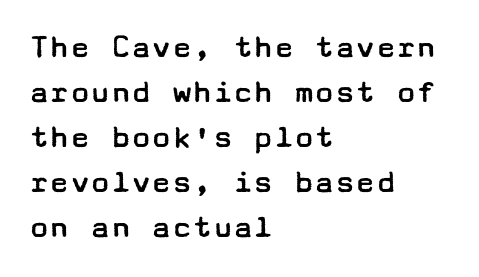
Q: Is the text bold? A: No.
Q: Is the text italic (slanted)? A: No, it is upright.
Q: Is the typeface a serif or a sans-serif typeface? A: Sans-serif.
Q: Is the text underlined? A: No.
Q: How is the paragraph aligned? A: Left-aligned.
Q: Is the spacing between letters normal or unusually wide? A: Normal.
Q: Is the spacing between lines tight, normal or loose? A: Normal.
Q: Width (condensed, normal, or wide)? A: Wide.
Q: Stroke contrast? A: Low.
Q: x-height? A: Medium.
